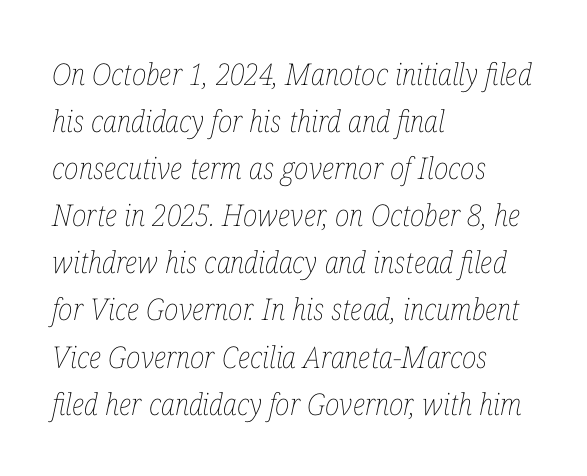
The letters are slanted; this is an italic face. Letters have the restrained weight of plain body copy at most. You could call the tracking neutral — neither tight nor loose. Summary of vertical rhythm: regular, with standard interline spacing. The space directly below the letters is spotless. If you drew a ruler down the left edge, every line would touch it.
